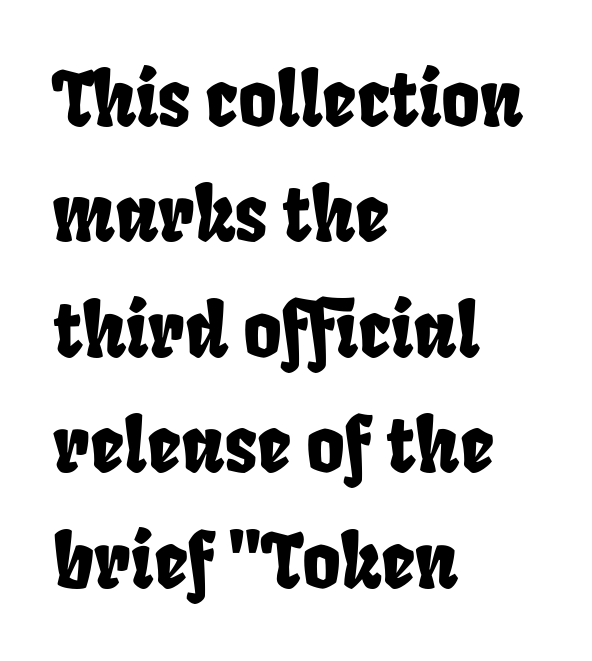
{"serif": "no", "width": "condensed", "stroke_contrast": "low", "x_height": "large", "monospaced": "no", "underline": "no", "align": "left", "line_spacing": "normal", "line_spacing_ratio": 1.56, "letter_spacing": "normal", "letter_spacing_em": 0.0, "glyph_px": 74}
